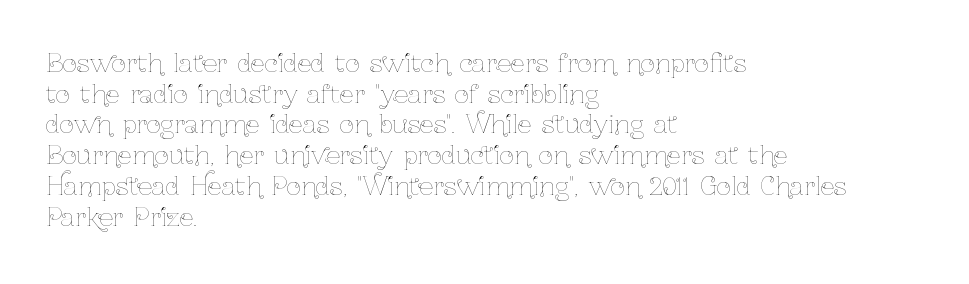
The letters look calm and open, with moderate or lighter stems. Descenders are the only things crossing below the line. Left-aligned paragraph, ragged on the right. Short note: letters normally spaced.
